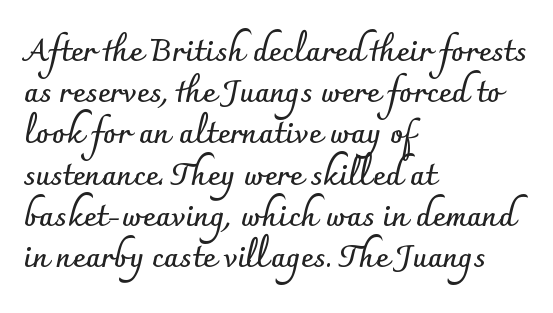
Q: Is the text bold? A: Yes.
Q: Is the text italic (slanted)? A: Yes.
Q: Is the typeface a serif or a sans-serif typeface? A: Sans-serif.
Q: Is the text underlined? A: No.
Q: How is the paragraph aligned? A: Left-aligned.
Q: Is the spacing between letters normal or unusually wide? A: Normal.
Q: Is the spacing between lines tight, normal or loose? A: Normal.
Q: Width (condensed, normal, or wide)? A: Normal.
Q: Stroke contrast? A: Low.
Q: x-height? A: Small.
Q: Monospaced? A: No.
